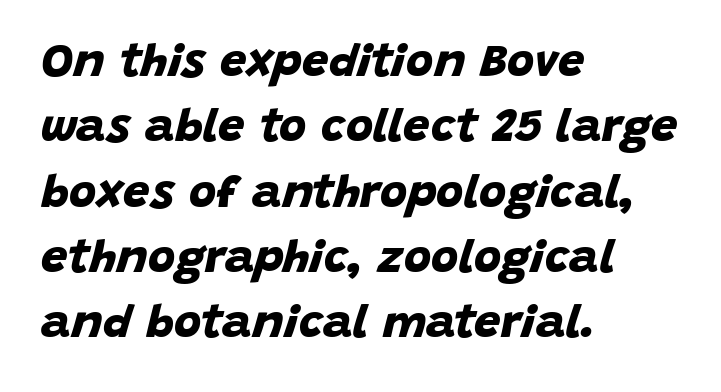
A typesetter would label this face a sans. This sample keeps an unexceptional amount of space between lines. The typesetter chose a ragged-right arrangement here. The face used here is proportionally spaced, like ordinary book or web type.
